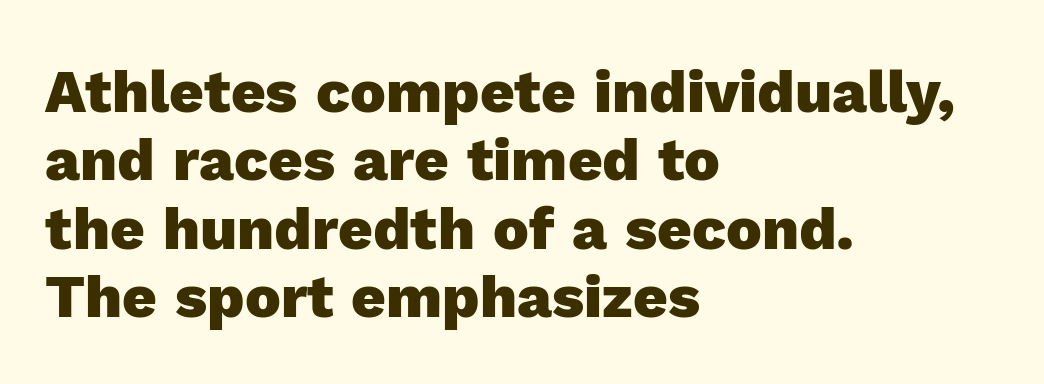
The image shows 60 px heavy sans-serif type, upright; set left-aligned, tight line spacing (1.14x), normal letter spacing, not underlined; a medium x-height.
